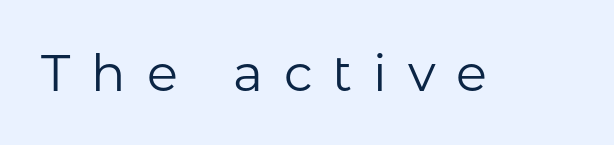
{"serif": "no", "italic": "no", "bold": "no", "weight": "regular", "width": "normal", "stroke_contrast": "low", "x_height": "medium", "monospaced": "no", "underline": "no", "letter_spacing": "wide", "letter_spacing_em": 0.41, "glyph_px": 51}
